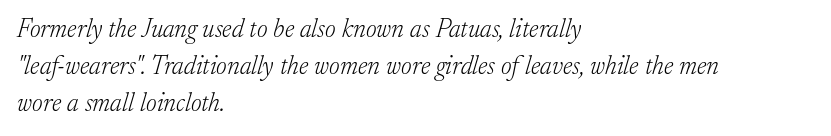
The gaps between neighbouring characters are ordinary and unremarkable. How would I describe the line gaps? Plain and ordinary. The typesetter chose a ragged-right arrangement here. Quick note: italic. Check the space under the baseline: it is left empty.
